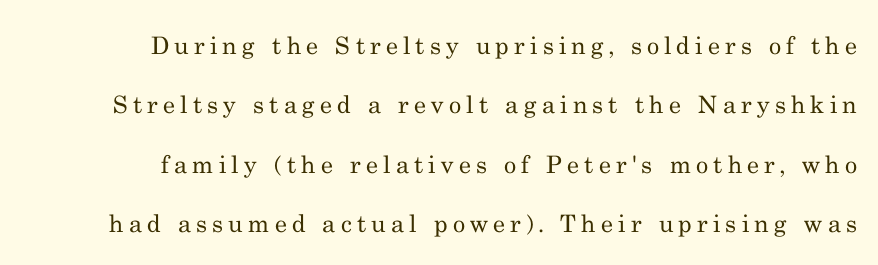
The compositor pushed each line to the right boundary. No letter is thick-stroked: the sample isn't bold. The passage shown is not underscored anywhere. Quick note: interline space is abundant. Posture: straight, roman, zero tilt. Honestly, the letter spacing is so wide it's the main thing you notice.
